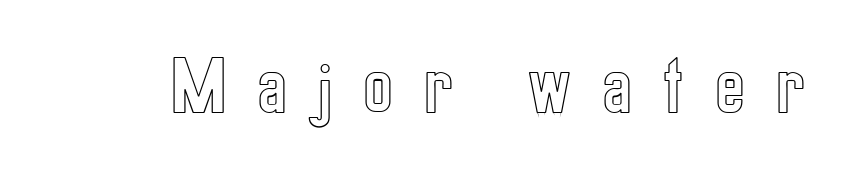
Someone cranked the tracking dial way up on this one. A bare baseline throughout the passage. It's the straight-up-and-down kind of type. Do the characters align in a grid? No, the font is proportional.
